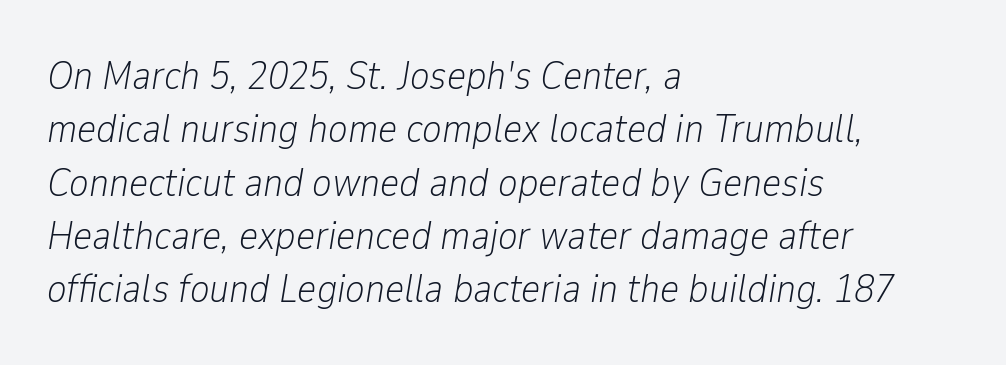
Q: Is the text bold? A: No.
Q: Is the text italic (slanted)? A: Yes, it leans right by about 9 degrees.
Q: Is the text underlined? A: No.
Q: How is the paragraph aligned? A: Left-aligned.
Q: Is the spacing between letters normal or unusually wide? A: Normal.
Q: Is the spacing between lines tight, normal or loose? A: Normal.
Q: Width (condensed, normal, or wide)? A: Condensed.
Q: Stroke contrast? A: Low.
Q: x-height? A: Medium.
Q: Monospaced? A: No.
